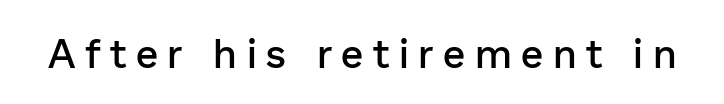
Strokes here are thickened, but only to semibold level. When letters stand straight like this, we call the style roman or upright. The rendering inserts visible extra space after every character. Anything drawn beneath the words? Only blank space. Serif or sans? Sans — the stroke terminals are bare.
